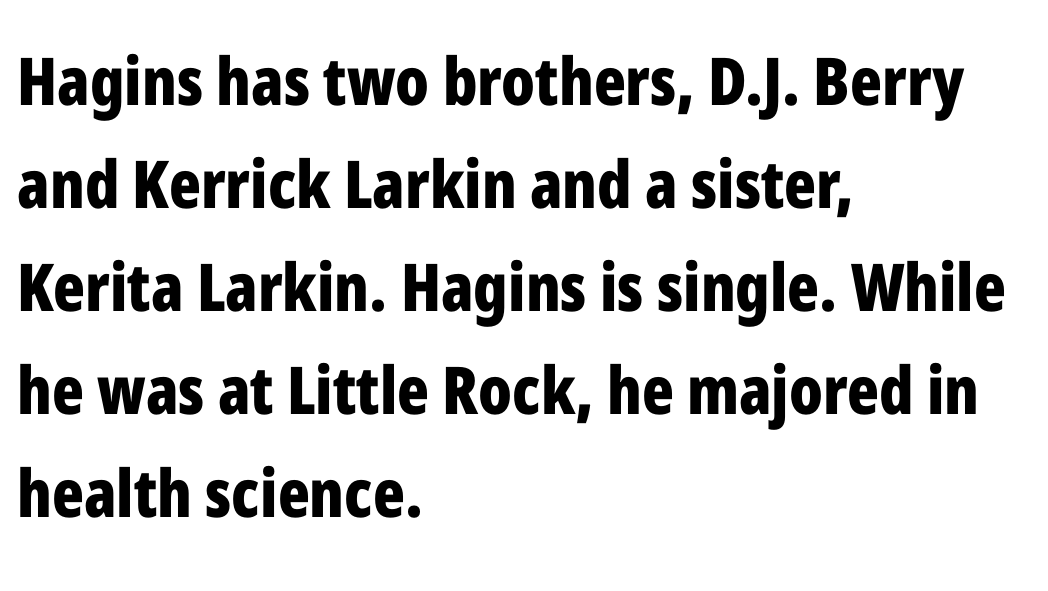
Q: Is the text bold? A: Yes.
Q: Is the text italic (slanted)? A: No, it is upright.
Q: Is the typeface a serif or a sans-serif typeface? A: Sans-serif.
Q: Is the text underlined? A: No.
Q: How is the paragraph aligned? A: Left-aligned.
Q: Is the spacing between letters normal or unusually wide? A: Normal.
Q: Is the spacing between lines tight, normal or loose? A: Normal.
Q: Width (condensed, normal, or wide)? A: Condensed.
Q: Stroke contrast? A: Low.
Q: x-height? A: Medium.
Q: Monospaced? A: No.
